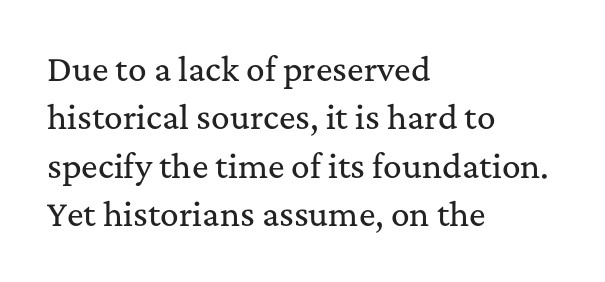
{"serif": "yes", "italic": "no", "width": "normal", "stroke_contrast": "medium", "x_height": "medium", "monospaced": "no", "underline": "no", "align": "left", "line_spacing": "normal", "line_spacing_ratio": 1.56, "letter_spacing": "normal", "letter_spacing_em": 0.0, "glyph_px": 31}
